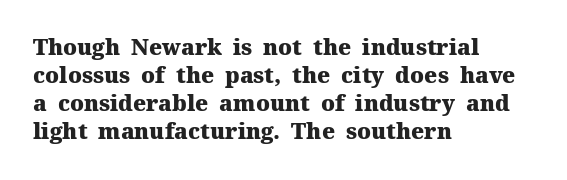
The image shows 22 px bold type, upright; set left-aligned, normal line spacing (1.28x), normal letter spacing, not underlined.
